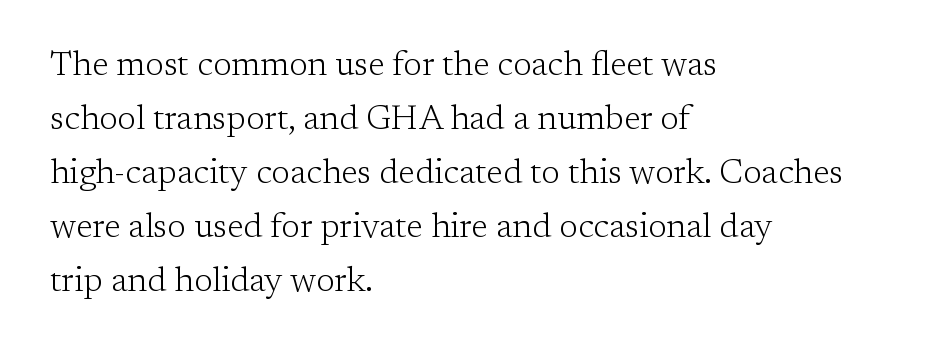
The image shows 34 px light serif type, upright; set left-aligned, normal line spacing (1.59x), normal letter spacing, not underlined; low stroke contrast and a medium x-height.
